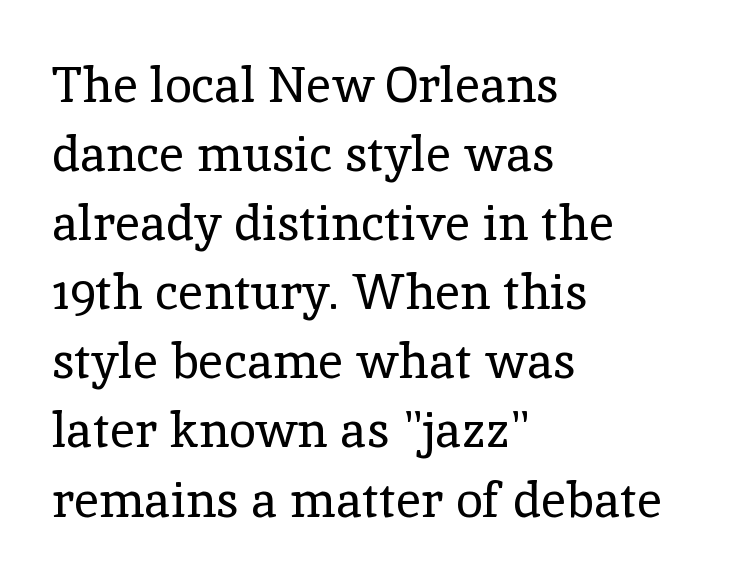
Q: Is the text bold? A: No.
Q: Is the text italic (slanted)? A: No, it is upright.
Q: Is the typeface a serif or a sans-serif typeface? A: Serif.
Q: Is the text underlined? A: No.
Q: How is the paragraph aligned? A: Left-aligned.
Q: Is the spacing between letters normal or unusually wide? A: Normal.
Q: Is the spacing between lines tight, normal or loose? A: Normal.
Q: Width (condensed, normal, or wide)? A: Normal.
Q: x-height? A: Medium.
Q: Monospaced? A: No.
